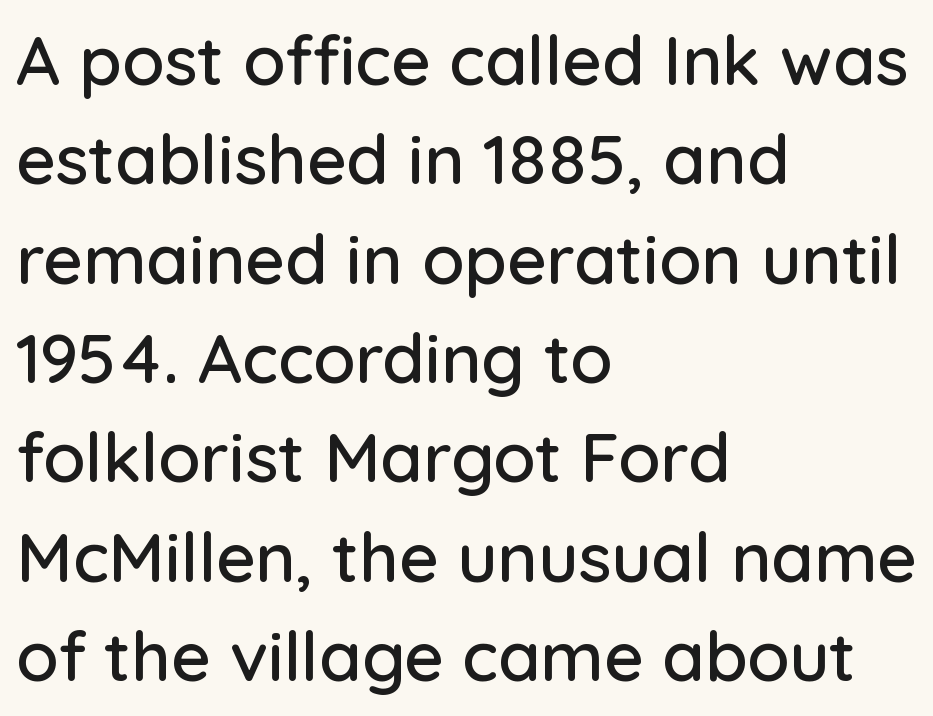
The image shows 69 px sans-serif type, upright; set left-aligned, normal line spacing (1.44x), normal letter spacing, not underlined; low stroke contrast and a medium x-height.
